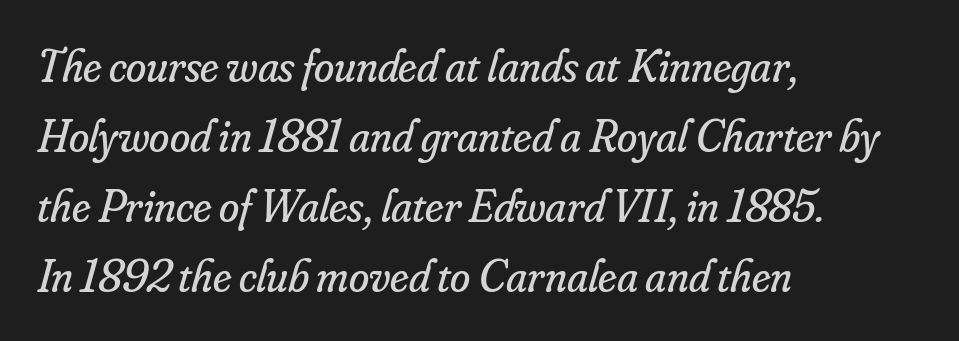
The image shows 46 px regular-weight serif type, italic (leaning right); set left-aligned, normal line spacing (1.52x), normal letter spacing, not underlined; low stroke contrast and a small x-height.
